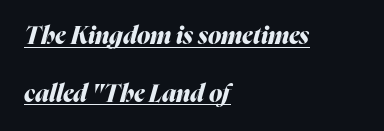
In terms of posture, this sample is oblique. The strokes are fattened all the way to bold. This is underlined copy, the kind a proofreader might mark for attention. Does the leading feel generous? Absolutely, it's lavish. The rendering keeps characters at their native spacing. Left-aligned paragraph, ragged on the right.
